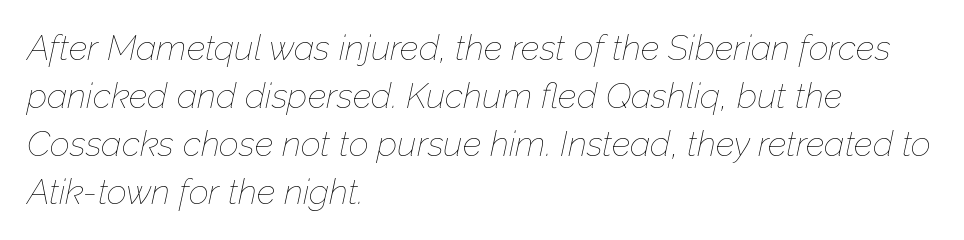
Slant detected: the letters are inclined. Is the letter spacing exaggerated? No — it looks like the ordinary default. Vertical stems look standard width or narrower in stroke. Evenly set lines give the paragraph a standard silhouette.
